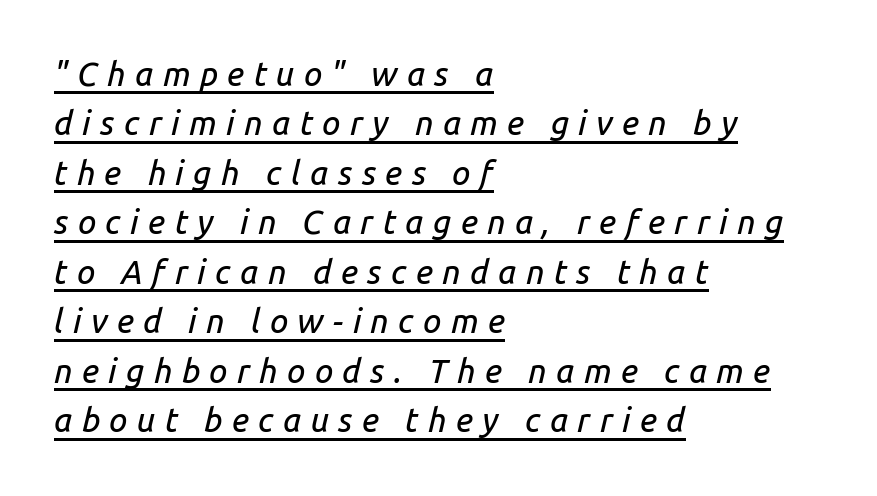
The image shows 33 px text type, italic (leaning right); set left-aligned, normal line spacing (1.5x), unusually wide letter spacing (+0.28 em), underlined; low stroke contrast and a medium x-height.
